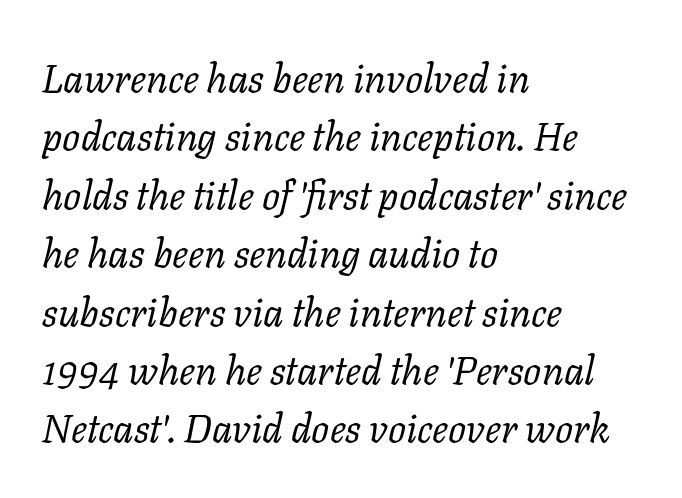
Notice how the passage keeps a crisp vertical edge on the left only. There is no visible air inserted between adjacent glyphs. To sum up the face: it has serifs. The face looks like a standard text weight, possibly lighter.
